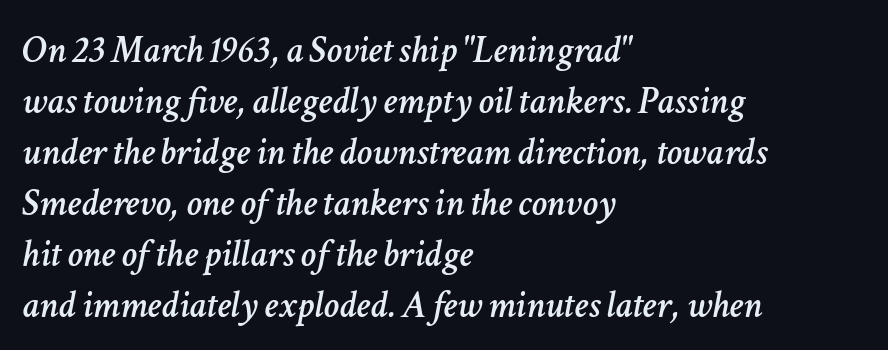
The image shows 39 px text type, italic (leaning right); set left-aligned, normal line spacing (1.31x), normal letter spacing, not underlined; low stroke contrast and a medium x-height.
